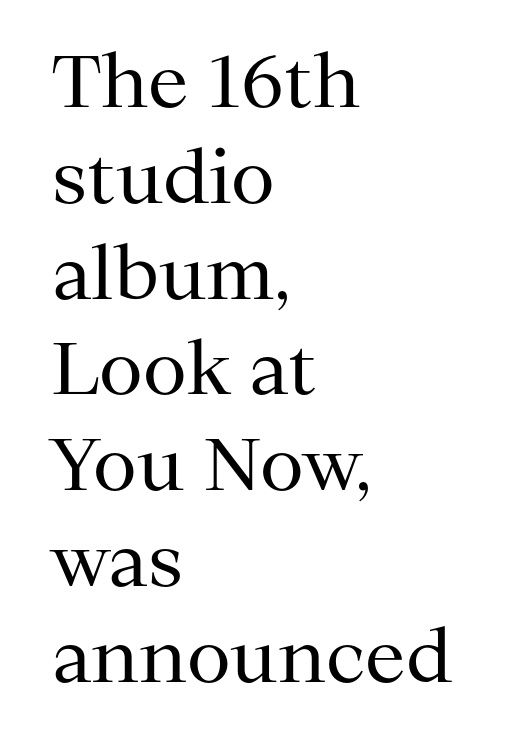
The face used here is seriffed, in the tradition of book romans. In CSS terms this would be text-align: left. The rendering keeps characters at their native spacing. Is this a fixed-width face? No — the glyphs have proportional, varying widths. A quiet, ordinary-to-light weight characterises the typeface. A bare baseline throughout the passage.
